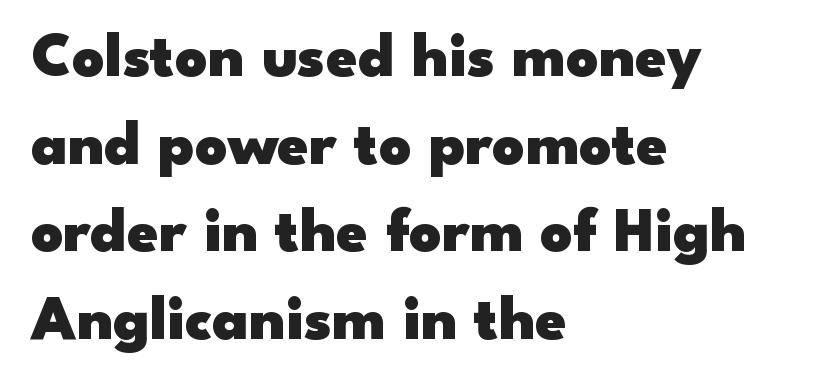
{"serif": "no", "italic": "no", "bold": "yes", "weight": "heavy", "width": "wide", "stroke_contrast": "low", "x_height": "small", "monospaced": "no", "underline": "no", "align": "left", "line_spacing": "normal", "line_spacing_ratio": 1.39, "letter_spacing": "normal", "letter_spacing_em": 0.0, "glyph_px": 63}
